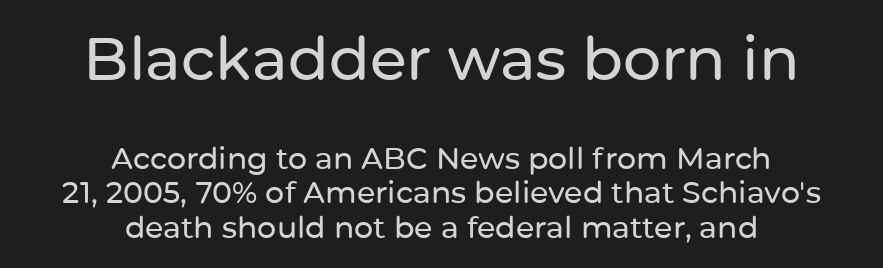
The lines are quadded center. Classification — sans serif. Proportional: the letters do not fall into vertical columns. Italic? Not at all — the glyphs are vertical. Words float on clear page, feet unadorned.
